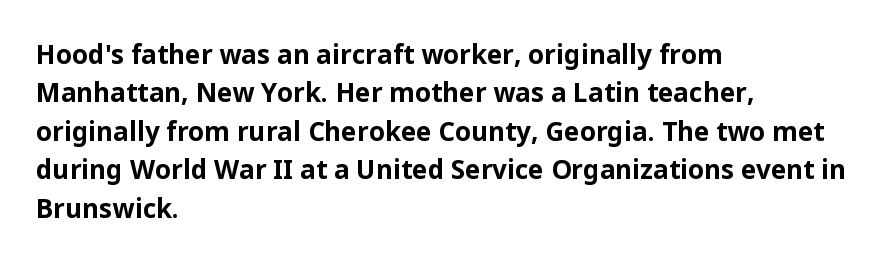
A typesetter would mark this as roman, not italic. Rule under the text: the space is simply empty. Layout note: lines flush left. The designer left line spacing at the default. What weight is shown? A full bold with thick strokes. This sample uses plain, unmodified letter spacing.
